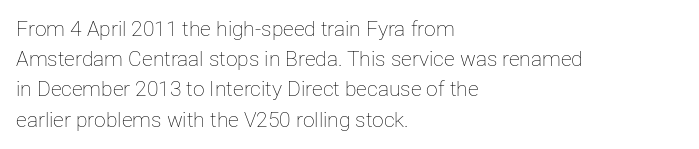
{"italic": "no", "bold": "no", "underline": "no", "align": "left", "line_spacing": "normal", "line_spacing_ratio": 1.44, "letter_spacing": "normal", "letter_spacing_em": 0.0, "glyph_px": 21}
